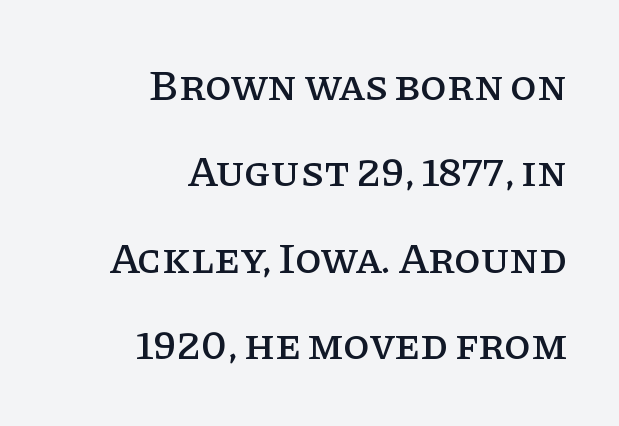
Clear beneath every line of the passage. Are there feet on the stems? There are — it's a serif. These lines were composed using upright roman letters. Horizontally, the lines are justified to the trailing edge only. If you measured baseline to baseline, you'd find a long distance.
